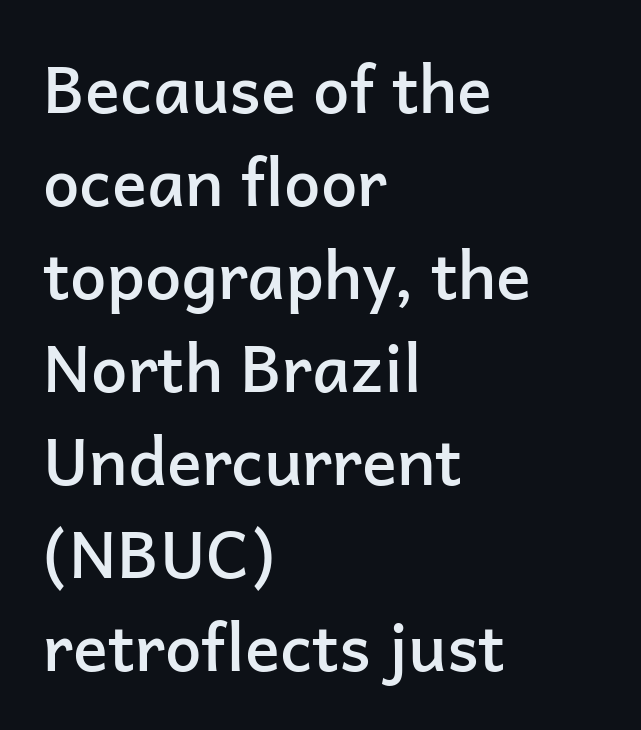
The lines in this sample share a left origin and differ only in where they stop. The glyphs in this specimen are sans serif. The strokes are fattened partway — semibold, not bold. Rows of type keep a routine distance in the vertical direction. Proportional: the letters do not fall into vertical columns. Observe the ordinary spacing: letters are neighbours, not strangers.
